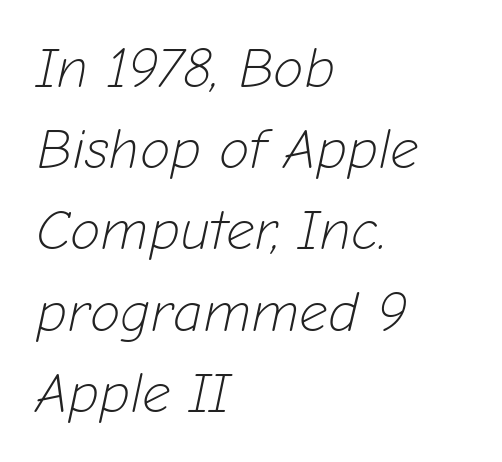
Anything drawn beneath the words? Only blank space. Italic? Definitely — the glyphs are oblique. Is the type heavy? It reads as light-to-regular instead. The line-height multiplier appears to be the usual default.
